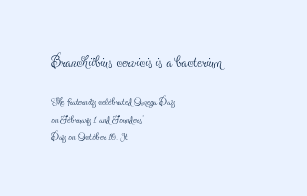
The image shows 21 px text type; set left-aligned, normal line spacing (1.25x), normal letter spacing, not underlined; the first (top) block is 1.5x larger.
